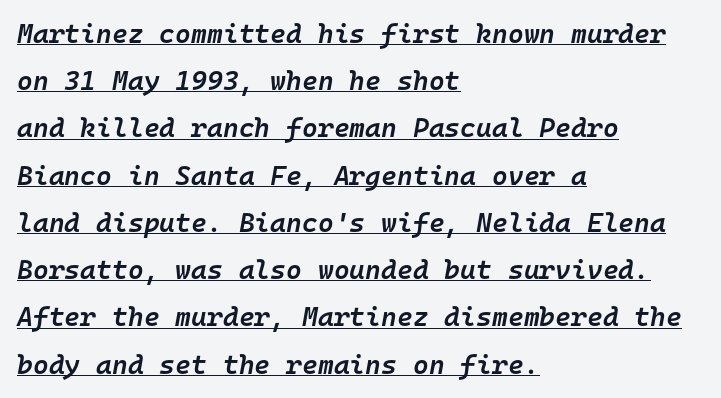
{"italic": "yes", "lean": "right", "slant_degrees": 10, "bold": "semi", "underline": "yes", "align": "left", "line_spacing_ratio": 1.75, "letter_spacing": "normal", "letter_spacing_em": 0.0, "glyph_px": 27}
